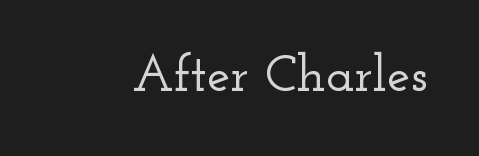
The image shows 52 px wide serif type, upright; set normal letter spacing, not underlined; low stroke contrast and a small x-height.
